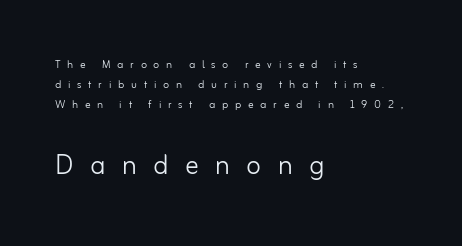
The image shows 34 px light sans-serif type, upright; set left-aligned, normal line spacing (1.44x), unusually wide letter spacing (+0.48 em), not underlined; the second (bottom) block is 2.43x larger; low stroke contrast and a small x-height.
